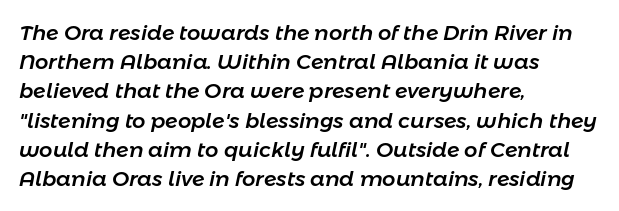
The image shows 21 px text type, italic (leaning right); set left-aligned, normal line spacing (1.39x), normal letter spacing, not underlined.
